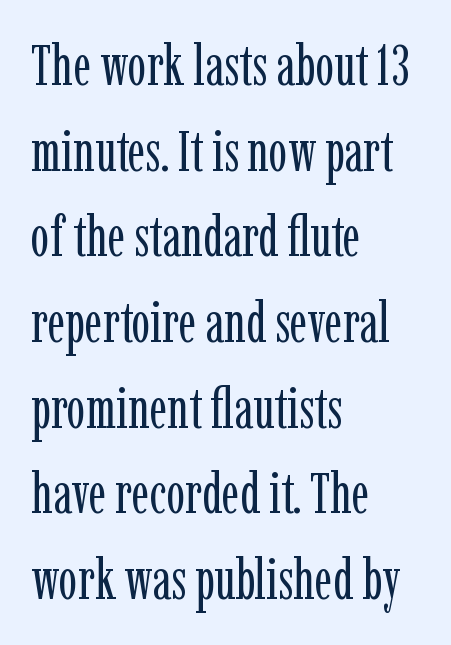
The image shows 56 px regular-weight, condensed serif type, upright; set left-aligned, normal line spacing (1.53x), normal letter spacing, not underlined; low stroke contrast and a medium x-height.
